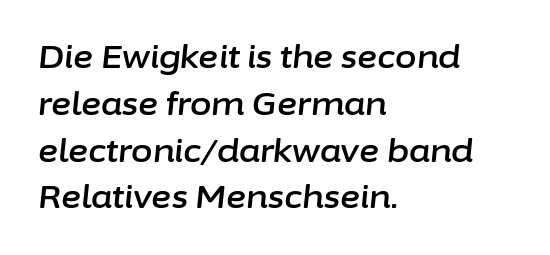
The setting favours the left margin, as ordinary paragraphs usually do. Baseline-to-baseline distance is the conventional proportion of letter height. Just letters on the line, the space beneath them empty. Nobody touched the tracking dial on this one.
